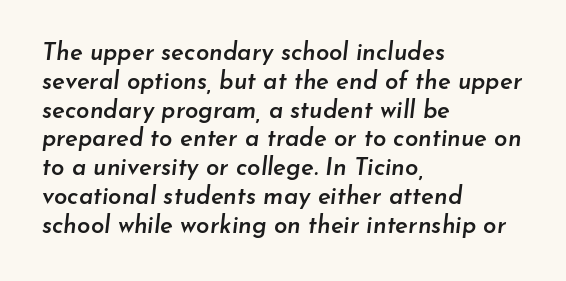
This sample uses an oblique cut, with every glyph tilted off the vertical. Default kerning and tracking; the words read as compact shapes. These words are printed semibold, heavier than regular yet not bold. The rag falls on the right side of this text block. Descender tails drop into unmarked territory.
